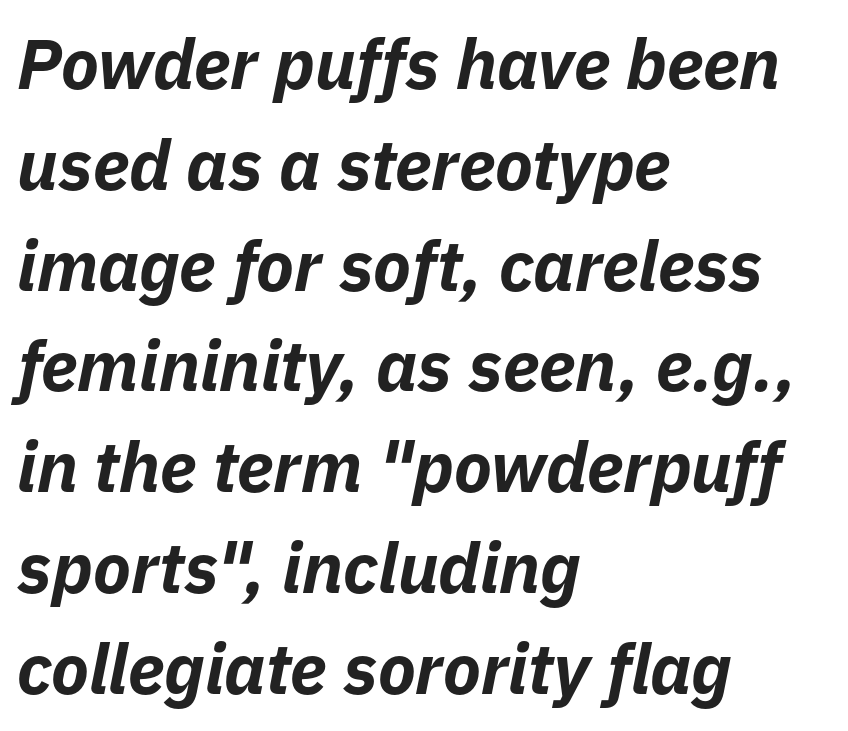
The image shows 70 px bold type, italic (leaning right); set left-aligned, normal line spacing (1.44x), normal letter spacing, not underlined; low stroke contrast and a medium x-height.
